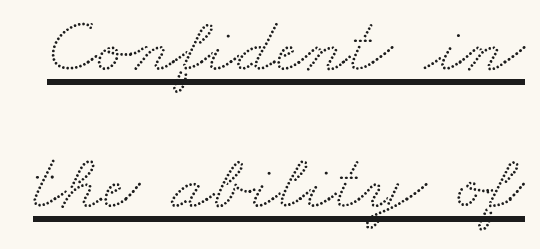
Q: Is the typeface a serif or a sans-serif typeface? A: Serif.
Q: Is the text underlined? A: Yes.
Q: Is the spacing between letters normal or unusually wide? A: Normal.
Q: Width (condensed, normal, or wide)? A: Wide.
Q: Stroke contrast? A: Medium.
Q: x-height? A: Small.
Q: Monospaced? A: No.
